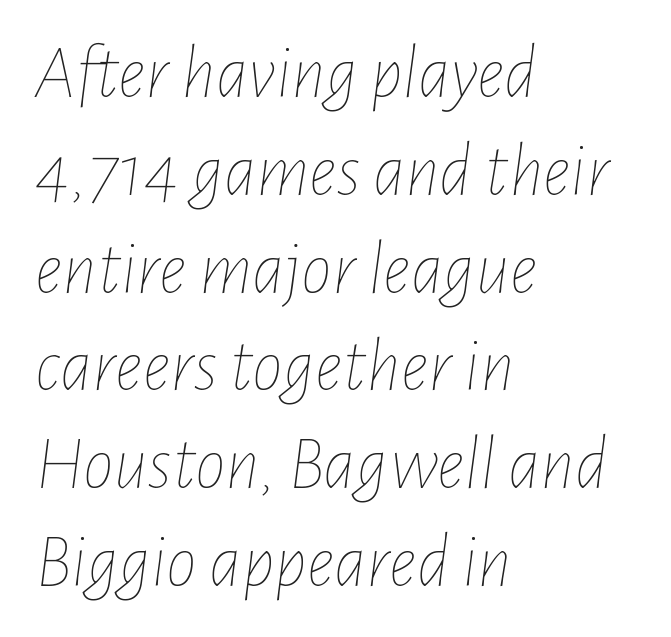
Q: Is the text bold? A: No.
Q: Is the text italic (slanted)? A: Yes, it leans right by about 7 degrees.
Q: Is the text underlined? A: No.
Q: How is the paragraph aligned? A: Left-aligned.
Q: Is the spacing between letters normal or unusually wide? A: Normal.
Q: Is the spacing between lines tight, normal or loose? A: Normal.
Q: Width (condensed, normal, or wide)? A: Condensed.
Q: Stroke contrast? A: Low.
Q: x-height? A: Medium.
Q: Monospaced? A: No.
